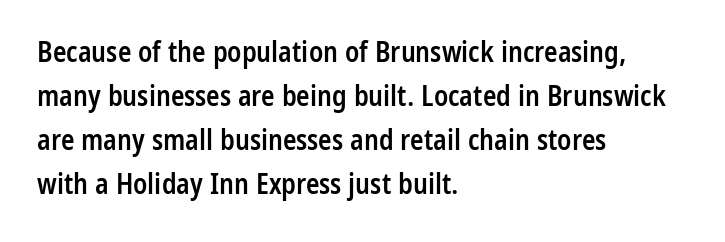
{"serif": "no", "italic": "no", "bold": "semi", "weight": "semibold", "width": "condensed", "stroke_contrast": "low", "x_height": "medium", "monospaced": "no", "underline": "no", "align": "left", "line_spacing": "normal", "line_spacing_ratio": 1.57, "letter_spacing": "normal", "letter_spacing_em": 0.0, "glyph_px": 28}
